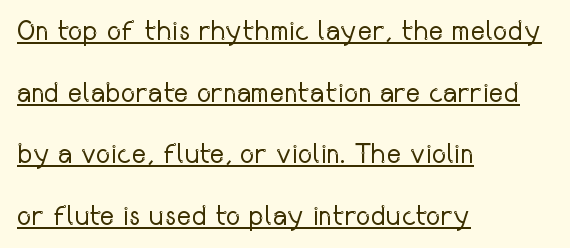
{"serif": "no", "italic": "no", "bold": "no", "weight": "regular", "width": "condensed", "stroke_contrast": "low", "x_height": "medium", "monospaced": "no", "underline": "yes", "align": "left", "line_spacing": "loose", "line_spacing_ratio": 2.2, "letter_spacing": "normal", "letter_spacing_em": 0.0, "glyph_px": 28}
